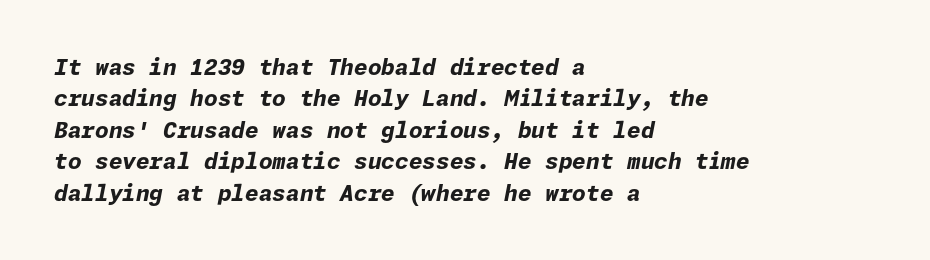
Q: Is the text bold? A: Yes.
Q: Is the text italic (slanted)? A: Yes, it leans right by about 11 degrees.
Q: Is the text underlined? A: No.
Q: How is the paragraph aligned? A: Left-aligned.
Q: Is the spacing between letters normal or unusually wide? A: Normal.
Q: Is the spacing between lines tight, normal or loose? A: Normal.
